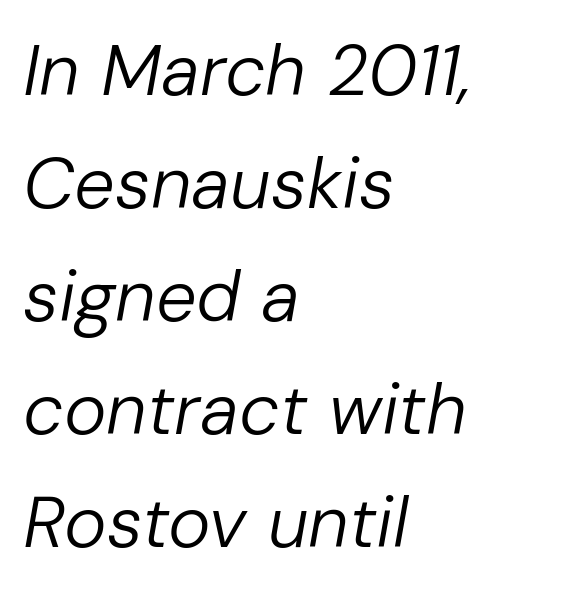
A light-to-regular cut is what we see here. Does the copy run flush right? No — it runs flush left. A typesetter would call this proportional, since set widths differ per character. Each row of text sits above clean, open space. The face used here is rendered with its standard letterfit. This is oblique type, the kind used for emphasis or titles.
